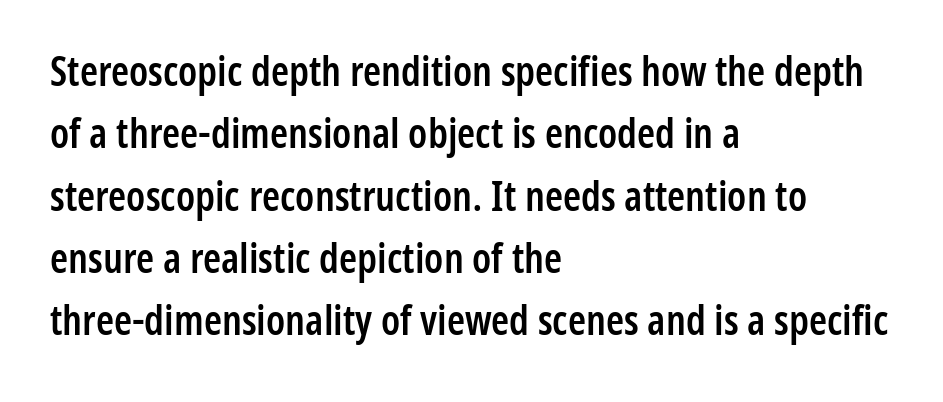
The image shows 41 px semibold, condensed sans-serif type, upright; set left-aligned, normal line spacing (1.52x), normal letter spacing, not underlined; low stroke contrast and a medium x-height.
